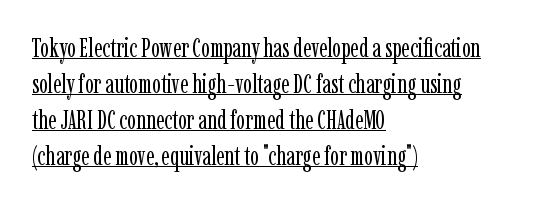
The image shows 26 px text type, upright; set left-aligned, normal line spacing (1.39x), normal letter spacing, underlined.
